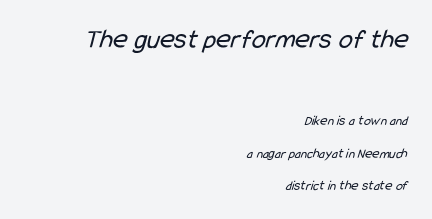
Q: Is the text bold? A: No.
Q: Is the typeface a serif or a sans-serif typeface? A: Sans-serif.
Q: Is the text underlined? A: No.
Q: How is the paragraph aligned? A: Right-aligned.
Q: Is the spacing between letters normal or unusually wide? A: Normal.
Q: Is the spacing between lines tight, normal or loose? A: Loose.
Q: Which block of text is set in a larger size, the first (top) or the second (bottom)? A: The first (top) one.
Q: Width (condensed, normal, or wide)? A: Condensed.
Q: Stroke contrast? A: Low.
Q: x-height? A: Medium.
Q: Monospaced? A: No.
